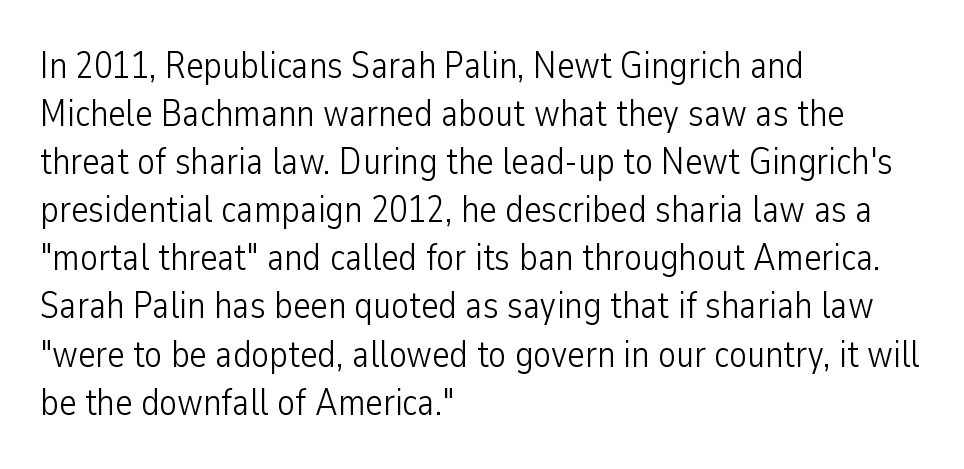
Honestly, the letter spacing is just normal — you wouldn't notice it. Quick note: not italic, upright. The vertical gap from one line to the next is medium. Each letter keeps its own natural width here, so spacing adapts to shape. The baseline area is clear. These lines stack with their left ends in a neat column.
